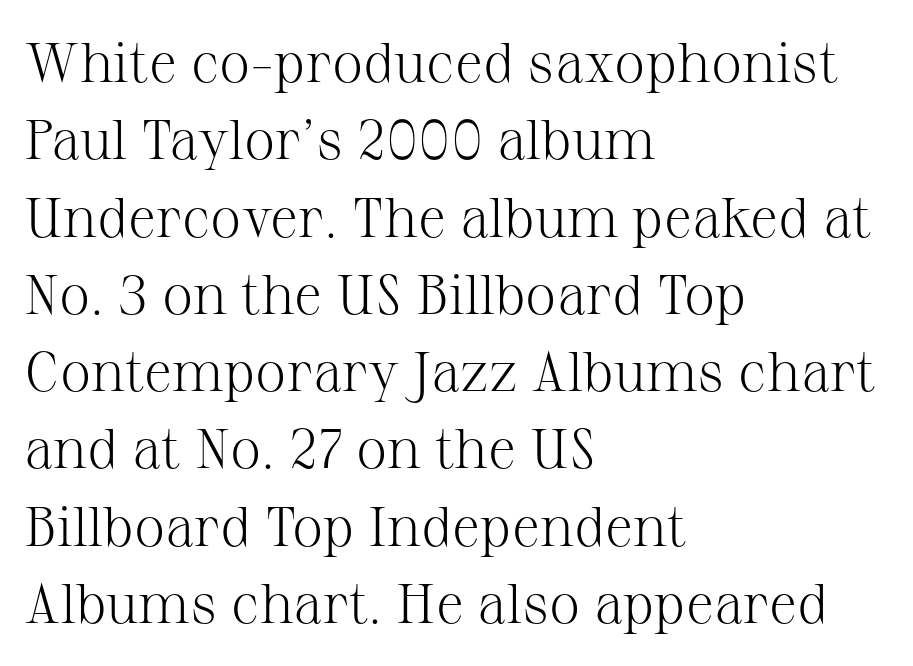
The space directly below the letters is spotless. Summary of weight: not heavy and not bold. A typesetter would call this proportional, since set widths differ per character. What's the leading like? Ordinary, nothing unusual. Typeset ragged right — the left edge is the straight one. This is roman type, the default non-slanted kind.
